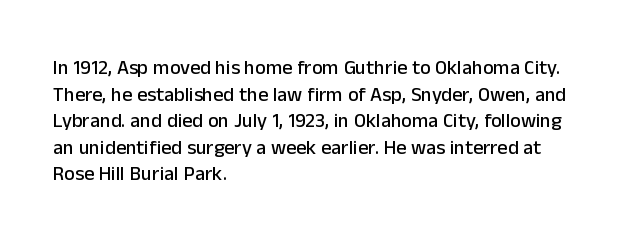
Q: Is the text italic (slanted)? A: No, it is upright.
Q: Is the text underlined? A: No.
Q: How is the paragraph aligned? A: Left-aligned.
Q: Is the spacing between letters normal or unusually wide? A: Normal.
Q: Is the spacing between lines tight, normal or loose? A: Normal.
